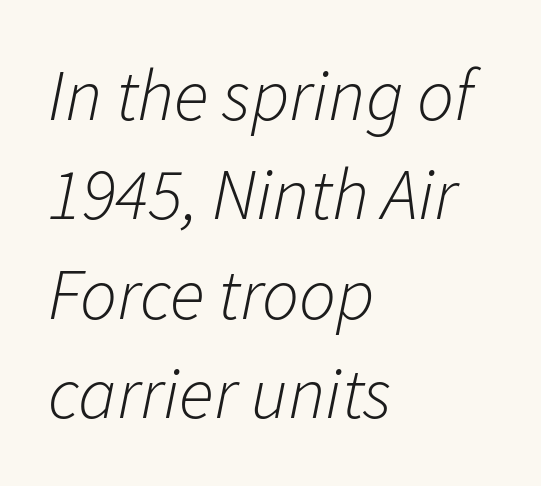
Q: Is the text bold? A: No.
Q: Is the text italic (slanted)? A: Yes, it leans right by about 11 degrees.
Q: Is the text underlined? A: No.
Q: How is the paragraph aligned? A: Left-aligned.
Q: Is the spacing between letters normal or unusually wide? A: Normal.
Q: Is the spacing between lines tight, normal or loose? A: Normal.
Q: Width (condensed, normal, or wide)? A: Normal.
Q: Stroke contrast? A: Low.
Q: x-height? A: Medium.
Q: Monospaced? A: No.
